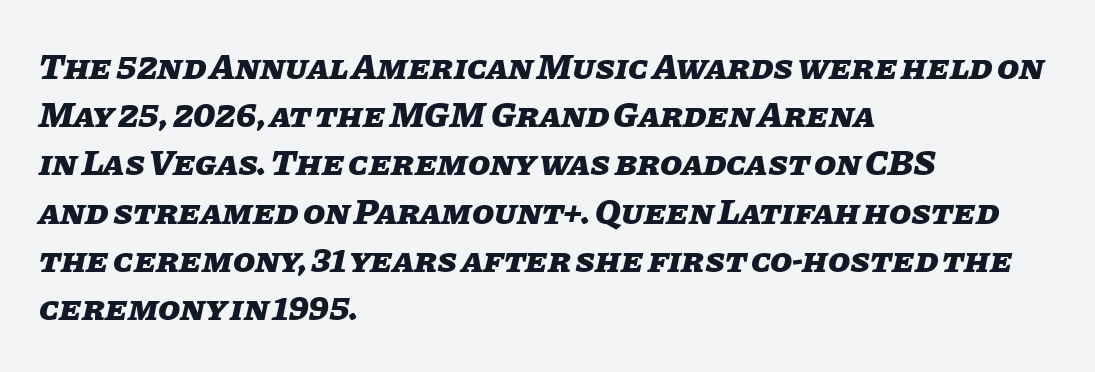
The space directly below the letters is spotless. The passage shown leans; its letterforms are oblique. This sample keeps an unexceptional amount of space between lines. Is this a fixed-width face? No — the glyphs have proportional, varying widths. Bold? Absolutely — the strokes are thick and heavy. This rendering uses left alignment, leaving the right contour irregular.
